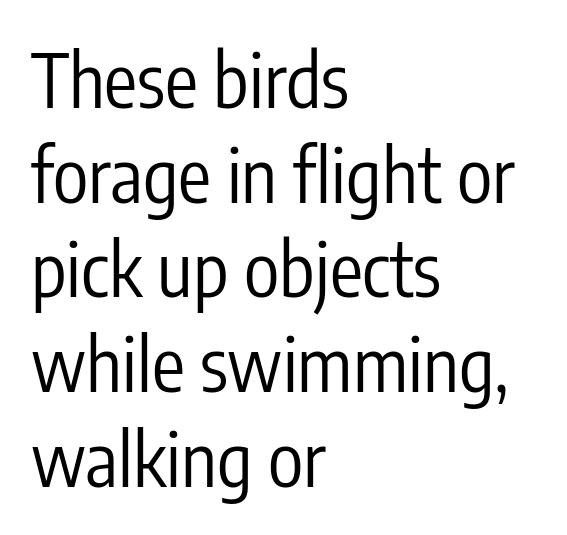
Letterform terminals end flat and unadorned throughout the passage. Spacing between characters is what you'd get straight out of the box. Varying glyph widths throughout — classic text-font behaviour. Line starts are locked; line ends wander. Style check: upright. The area under the type is left untouched.
